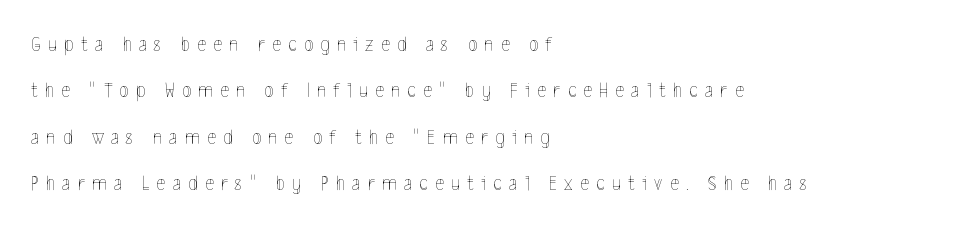
Posture: upright roman. Stroke mass is kept to a normal reading level or below. Lines of text with bare space underneath. Line spacing here is loose. These lines have a slow, spaced-out rhythm from letter to letter.
